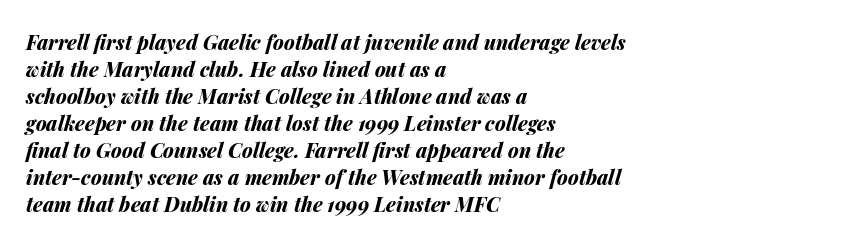
{"italic": "yes", "lean": "right", "slant_degrees": 14, "bold": "yes", "underline": "no", "align": "left", "line_spacing": "normal", "line_spacing_ratio": 1.35, "letter_spacing": "normal", "letter_spacing_em": 0.0, "glyph_px": 20}
